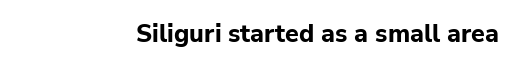
The image shows 25 px bold type, upright; set normal letter spacing, not underlined.
